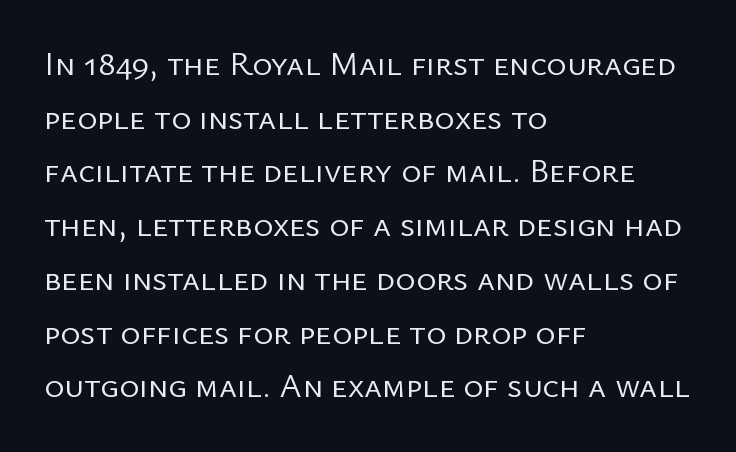
The image shows 34 px regular-weight sans-serif type, upright; set left-aligned, normal line spacing (1.58x), normal letter spacing, not underlined; low stroke contrast and a medium x-height.
